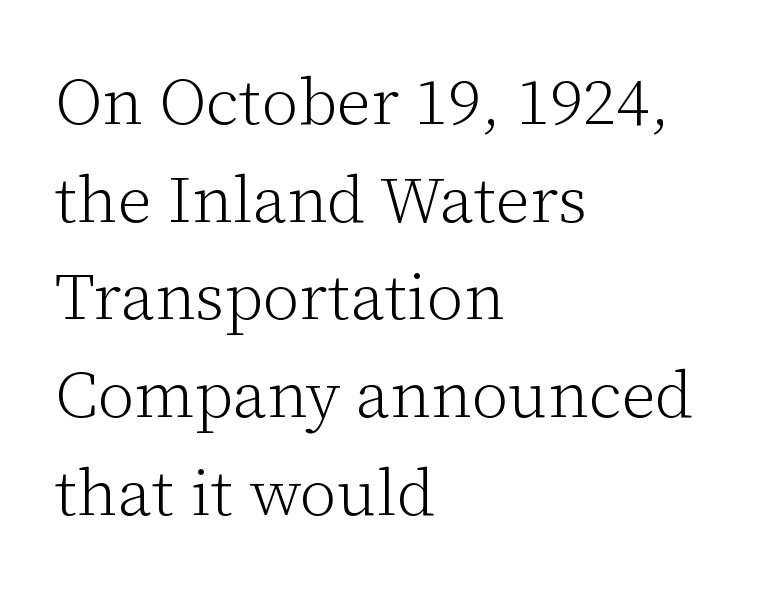
Q: Is the text bold? A: No.
Q: Is the text italic (slanted)? A: No, it is upright.
Q: Is the typeface a serif or a sans-serif typeface? A: Serif.
Q: Is the text underlined? A: No.
Q: How is the paragraph aligned? A: Left-aligned.
Q: Is the spacing between letters normal or unusually wide? A: Normal.
Q: Is the spacing between lines tight, normal or loose? A: Normal.
Q: Width (condensed, normal, or wide)? A: Normal.
Q: Stroke contrast? A: Low.
Q: x-height? A: Medium.
Q: Monospaced? A: No.
